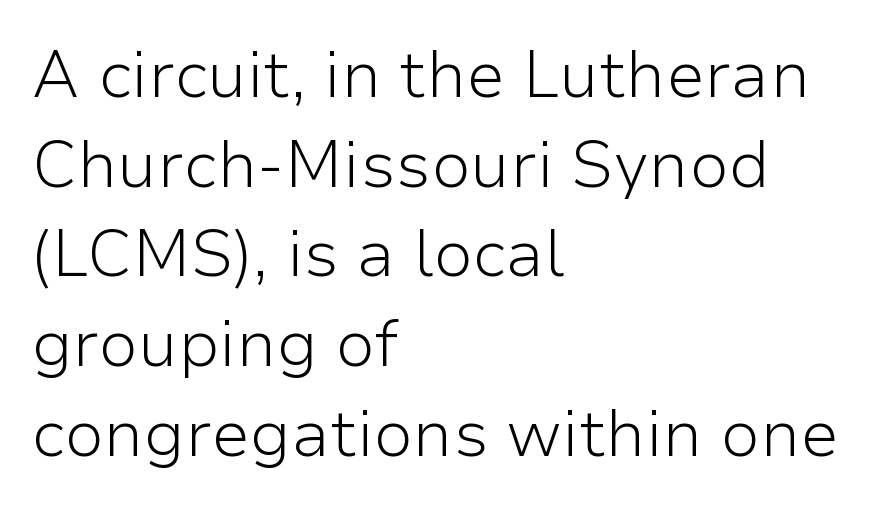
{"serif": "no", "italic": "no", "bold": "no", "weight": "light", "width": "normal", "stroke_contrast": "low", "x_height": "medium", "monospaced": "no", "underline": "no", "align": "left", "line_spacing": "normal", "line_spacing_ratio": 1.38, "letter_spacing": "normal", "letter_spacing_em": 0.0, "glyph_px": 65}
